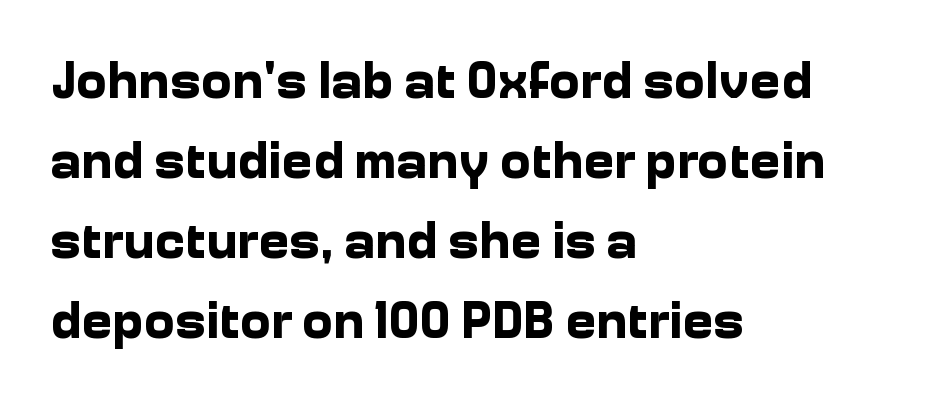
The image shows 52 px bold sans-serif type, upright; set left-aligned, normal line spacing (1.54x), normal letter spacing, not underlined; low stroke contrast and a medium x-height.
